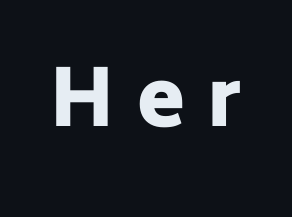
Q: Is the text bold? A: Yes.
Q: Is the text italic (slanted)? A: No, it is upright.
Q: Is the typeface a serif or a sans-serif typeface? A: Sans-serif.
Q: Is the text underlined? A: No.
Q: Is the spacing between letters normal or unusually wide? A: Unusually wide.
Q: Width (condensed, normal, or wide)? A: Normal.
Q: Stroke contrast? A: Low.
Q: x-height? A: Medium.
Q: Monospaced? A: No.
